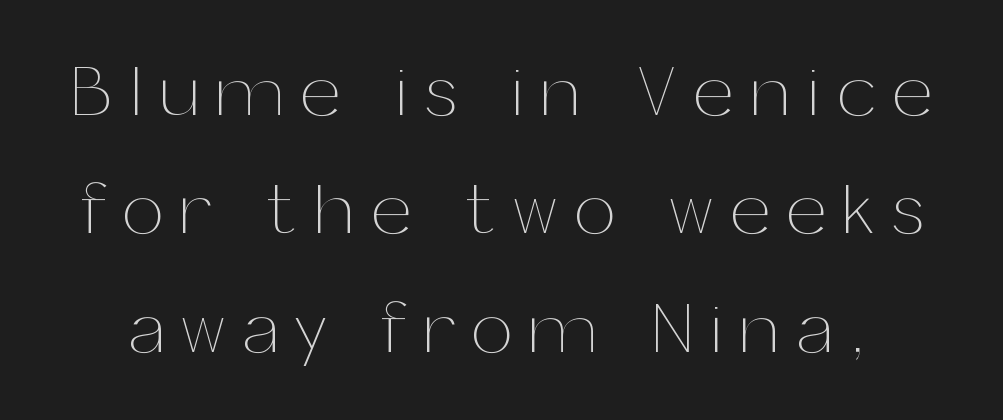
The image shows 73 px thin type, upright; set normal line spacing (1.62x), unusually wide letter spacing (+0.24 em), not underlined; medium stroke contrast and a medium x-height.
